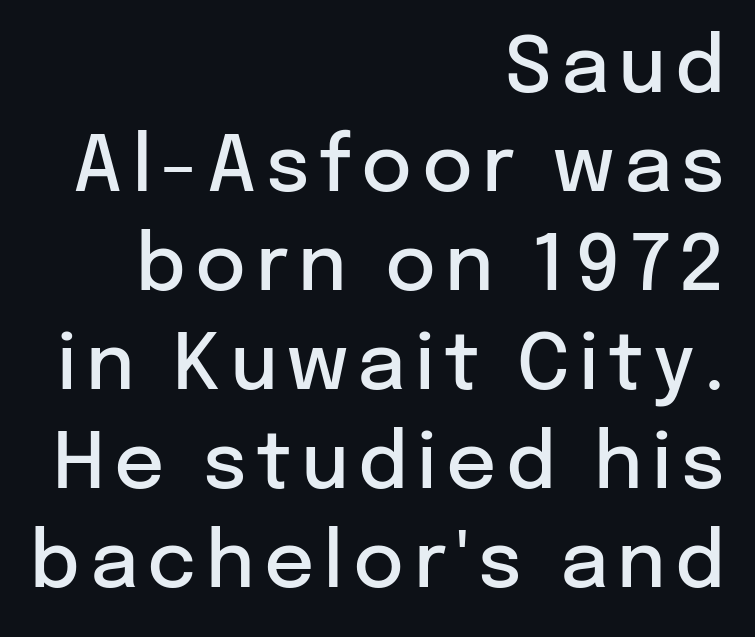
Regular leading. Stroke terminals: plain, sans-serif. The rendering uses natural spacing where letterforms have individual widths. The passage is arranged like a letterhead date or caption credit — flush right. Typesetter's note: demi weight, one step under bold. If you drew a line through each stem, it would be perfectly vertical.
